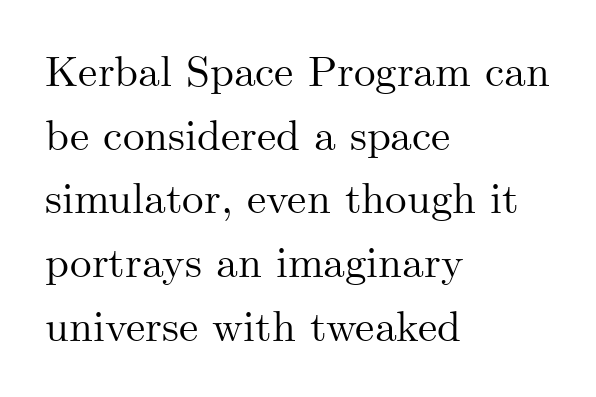
This sample uses an upright cut, with every glyph sitting square on the baseline. Yep, those are serifs on the letters. Observe the ordinary spacing: letters are neighbours, not strangers. Interline gaps are of average width in this sample. The baseline area is clear.
